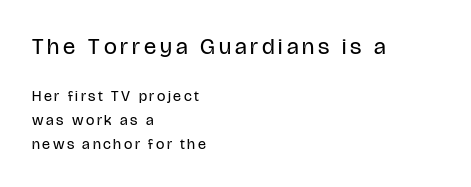
{"italic": "no", "bold": "no", "underline": "no", "align": "left", "line_spacing": "normal", "line_spacing_ratio": 1.6, "larger_block": "first", "size_ratio": 1.53, "glyph_px": 23}
